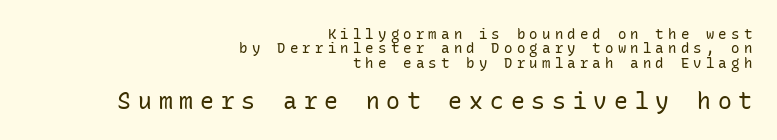
Q: Is the text bold? A: No.
Q: Is the text italic (slanted)? A: No, it is upright.
Q: Is the text underlined? A: No.
Q: How is the paragraph aligned? A: Right-aligned.
Q: Is the spacing between letters normal or unusually wide? A: Unusually wide.
Q: Is the spacing between lines tight, normal or loose? A: Tight.
Q: Which block of text is set in a larger size, the first (top) or the second (bottom)? A: The second (bottom) one.
